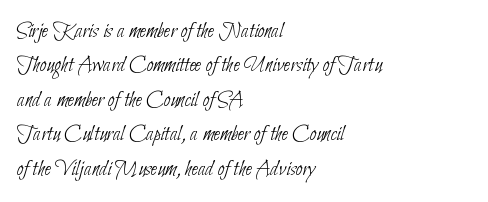
Q: Is the text bold? A: No.
Q: Is the text underlined? A: No.
Q: How is the paragraph aligned? A: Left-aligned.
Q: Is the spacing between letters normal or unusually wide? A: Normal.
Q: Is the spacing between lines tight, normal or loose? A: Normal.
